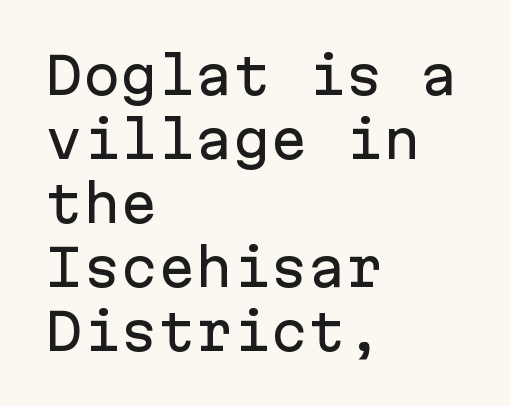
Q: Is the text italic (slanted)? A: No, it is upright.
Q: Is the typeface a serif or a sans-serif typeface? A: Sans-serif.
Q: Is the text underlined? A: No.
Q: How is the paragraph aligned? A: Left-aligned.
Q: Is the spacing between letters normal or unusually wide? A: Normal.
Q: Is the spacing between lines tight, normal or loose? A: Normal.
Q: Width (condensed, normal, or wide)? A: Normal.
Q: Stroke contrast? A: Low.
Q: x-height? A: Medium.
Q: Monospaced? A: Yes.
